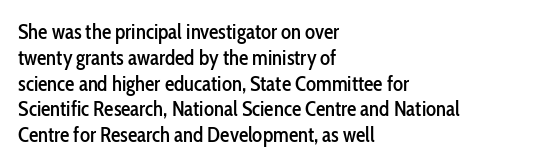
Q: Is the text italic (slanted)? A: No, it is upright.
Q: Is the text underlined? A: No.
Q: How is the paragraph aligned? A: Left-aligned.
Q: Is the spacing between letters normal or unusually wide? A: Normal.
